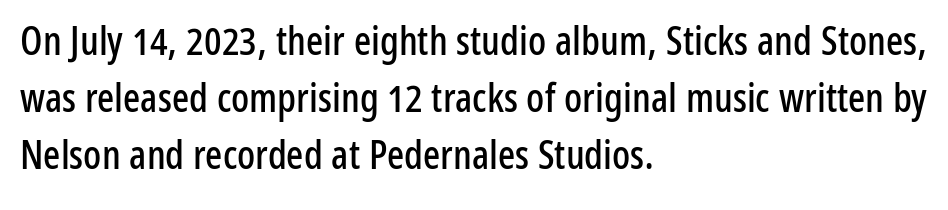
The image shows 40 px condensed sans-serif type, upright; set left-aligned, normal line spacing (1.43x), normal letter spacing, not underlined; low stroke contrast and a medium x-height.
